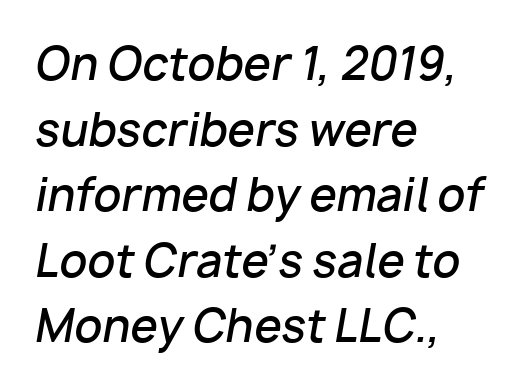
These lines stack with their left ends in a neat column. Notice how the stems are inclined rather than vertical — that's the hallmark of italics. The words here are not underlined. Bold? Not quite — semibold, heavier than regular but stopping short. Looks like regular typesetting: each glyph gets only the width it needs. Spacing between characters is what you'd get straight out of the box.
